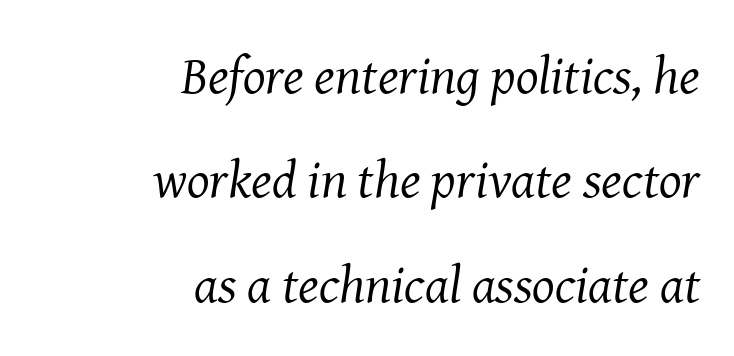
The specimen reads as italic at a glance. Note the varied advance widths — an 'i' is clearly narrower than an 'm'. Rule under the text: the space is simply empty. This is not heavy type; no bold has been used. The leading is generous, giving the passage an open texture.
